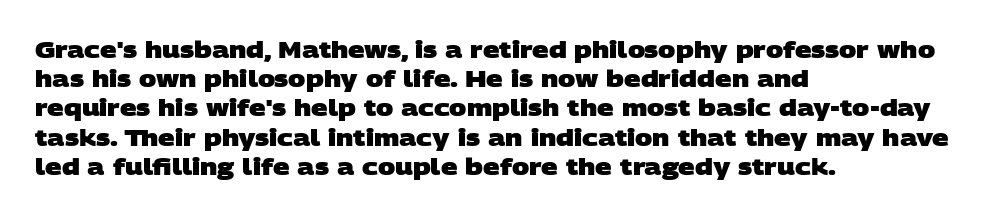
Q: Is the text bold? A: Yes.
Q: Is the text underlined? A: No.
Q: How is the paragraph aligned? A: Left-aligned.
Q: Is the spacing between letters normal or unusually wide? A: Normal.
Q: Is the spacing between lines tight, normal or loose? A: Normal.
